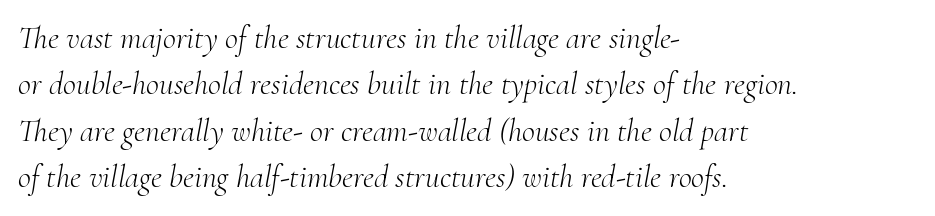
The image shows 32 px light serif type, italic (leaning right); set left-aligned, normal line spacing (1.45x), normal letter spacing, not underlined; medium stroke contrast and a small x-height.
